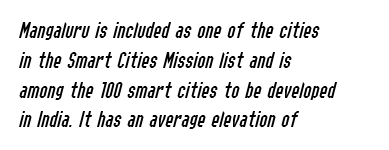
These lines keep a tight, regular rhythm from letter to letter. Which margin do the lines hug? The left one — the right edge is uneven. Heaviness? Minimal to ordinary, like unemphasized prose. Anything drawn beneath the words? Only blank space.
